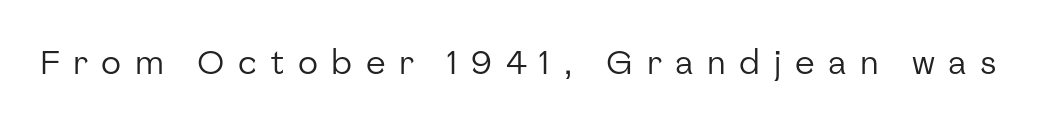
The image shows 33 px regular-weight sans-serif type, upright; set unusually wide letter spacing (+0.41 em), not underlined; low stroke contrast and a medium x-height.
